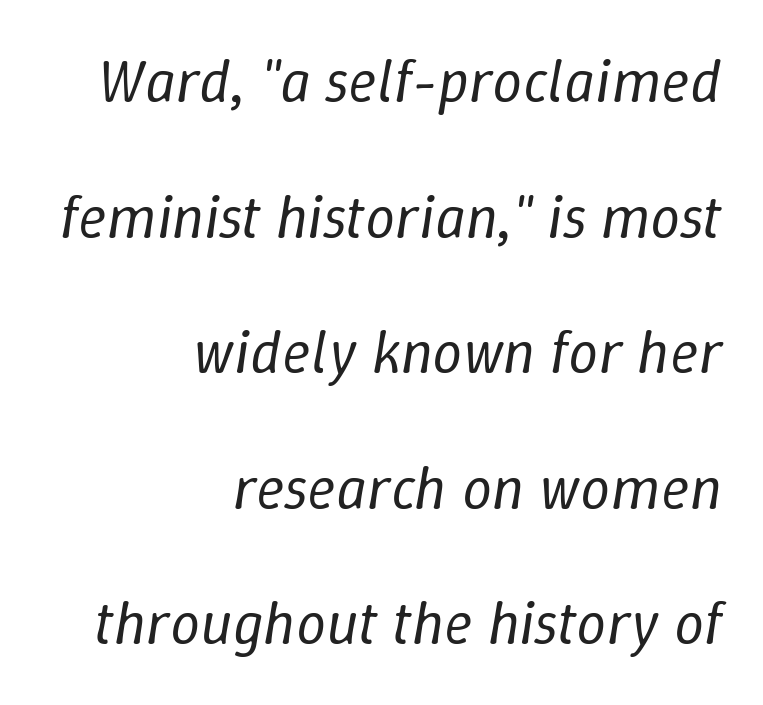
{"italic": "yes", "lean": "right", "slant_degrees": 9, "bold": "no", "weight": "regular", "width": "normal", "stroke_contrast": "low", "x_height": "medium", "monospaced": "no", "underline": "no", "align": "right", "line_spacing": "loose", "line_spacing_ratio": 2.26, "letter_spacing": "normal", "letter_spacing_em": 0.0, "glyph_px": 60}
